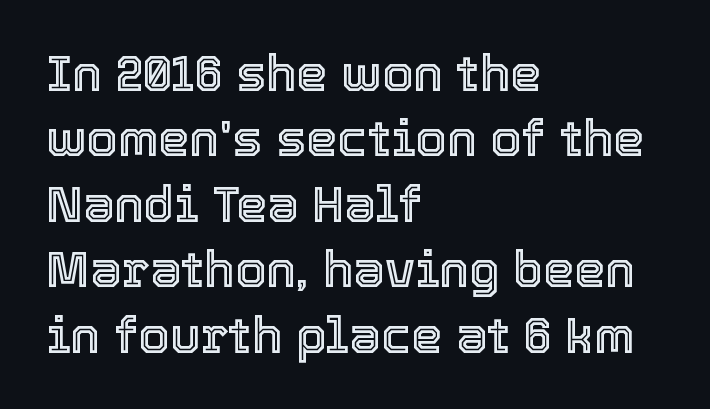
Compared with typical body copy, the letter spacing here is the same. Do the characters align in a grid? No, the font is proportional. Notice how the stems are strictly vertical — no italics here. Descenders are the only things crossing below the line. Regular leading.
